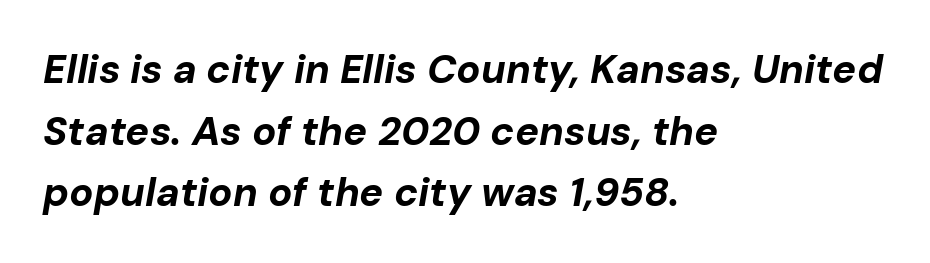
The image shows 40 px bold type, italic (leaning right); set left-aligned, normal line spacing (1.54x), normal letter spacing, not underlined; low stroke contrast and a medium x-height.
